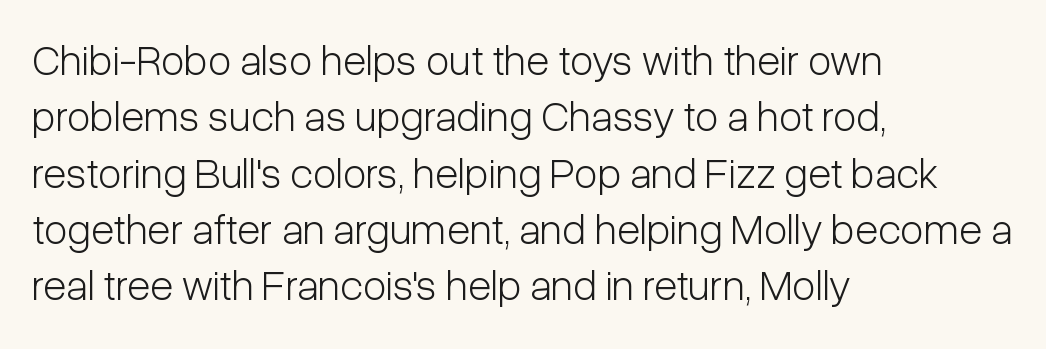
This sample has the flowing, uneven cadence of proportional lettering. The space directly below the letters is spotless. These lines stack with their left ends in a neat column. This rendering leaves character spacing at its baseline value. Notice how the stems are strictly vertical — no italics here. This rendering employs a face without finishing strokes, i.e., a sans-serif.
